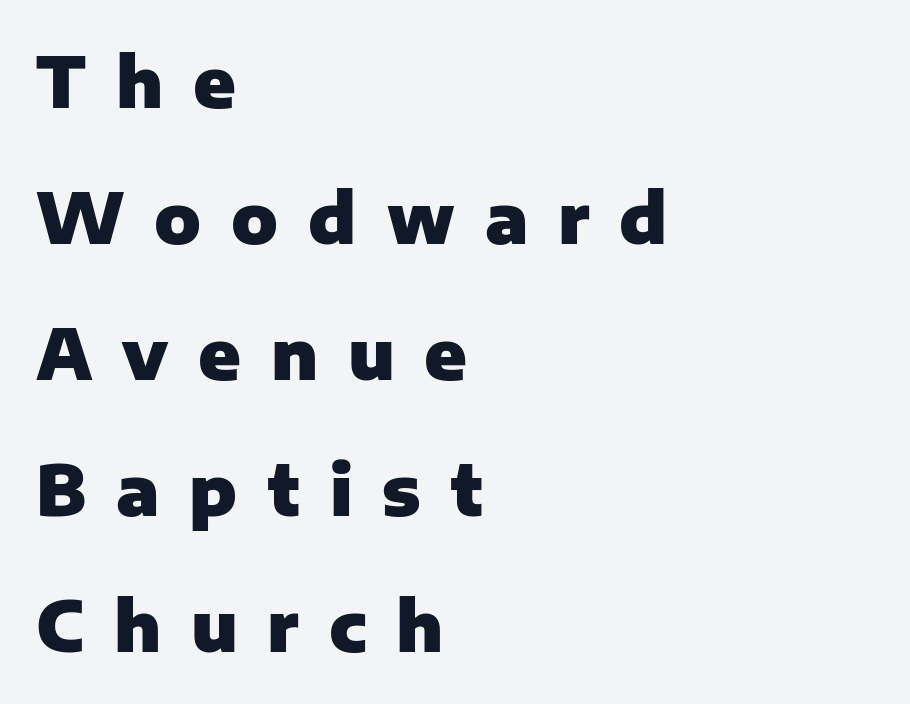
The image shows 69 px heavy sans-serif type, upright; set left-aligned, loose line spacing (1.97x), unusually wide letter spacing (+0.43 em), not underlined; low stroke contrast and a medium x-height.
